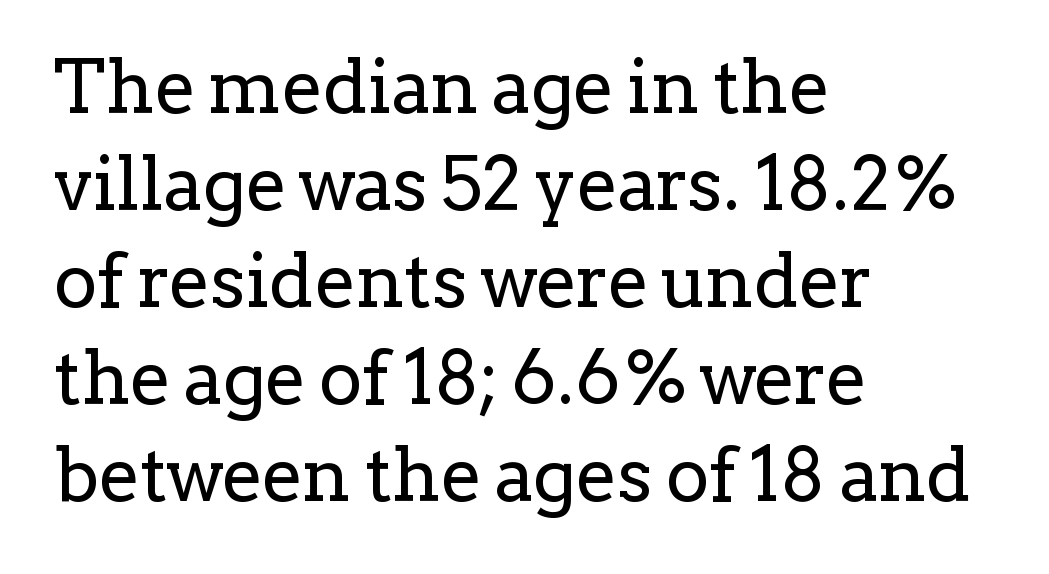
Letterform terminals end in serifs throughout the passage. Students, observe: this is what conventionally led text looks like. These lines are rendered in a variable-pitch font. The type is set solid horizontally, with unmodified tracking. These lines were composed using upright roman letters.
